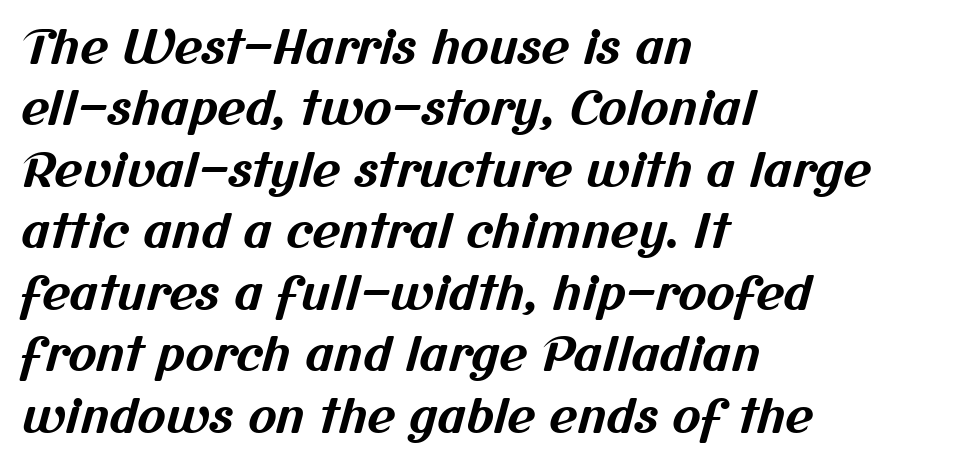
{"serif": "no", "bold": "yes", "weight": "bold", "width": "normal", "stroke_contrast": "medium", "x_height": "medium", "monospaced": "no", "underline": "no", "align": "left", "line_spacing": "normal", "line_spacing_ratio": 1.28, "letter_spacing": "normal", "letter_spacing_em": 0.0, "glyph_px": 48}
